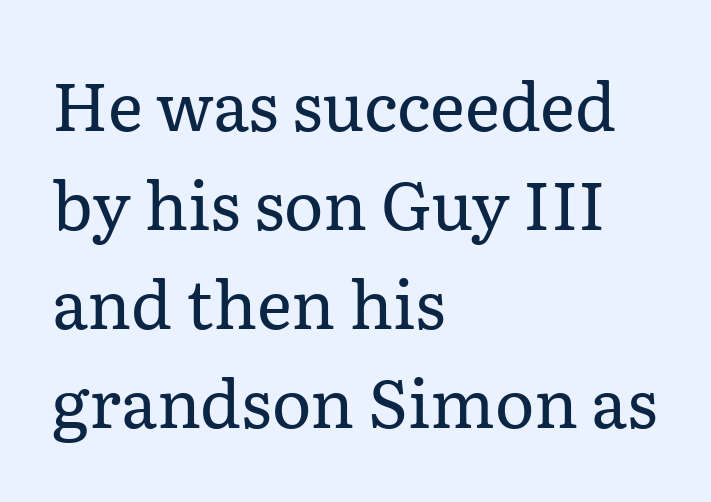
Does the leading feel generous? No, just average. In terms of posture, this sample is upright. These lines are rendered in a variable-pitch font. The tracking reads as untouched default to a designer's eye. This rendering employs a face with finishing strokes, i.e., a serif.
